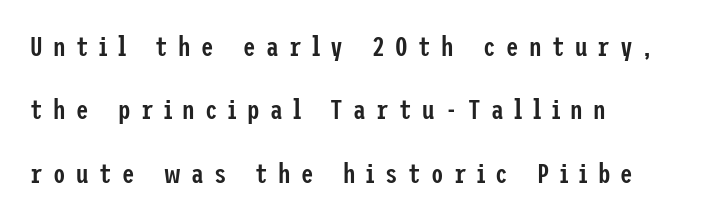
{"serif": "no", "italic": "no", "bold": "semi", "weight": "semibold", "width": "condensed", "stroke_contrast": "low", "x_height": "medium", "underline": "no", "align": "left", "line_spacing": "loose", "line_spacing_ratio": 2.26, "letter_spacing": "wide", "letter_spacing_em": 0.37, "glyph_px": 28}
